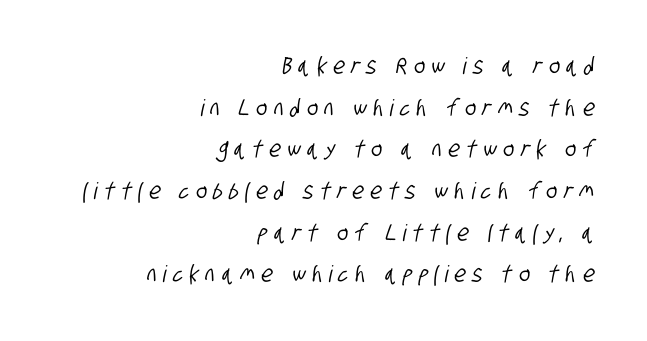
The image shows 23 px text type; set right-aligned, line spacing 1.81x, unusually wide letter spacing (+0.29 em), not underlined.
